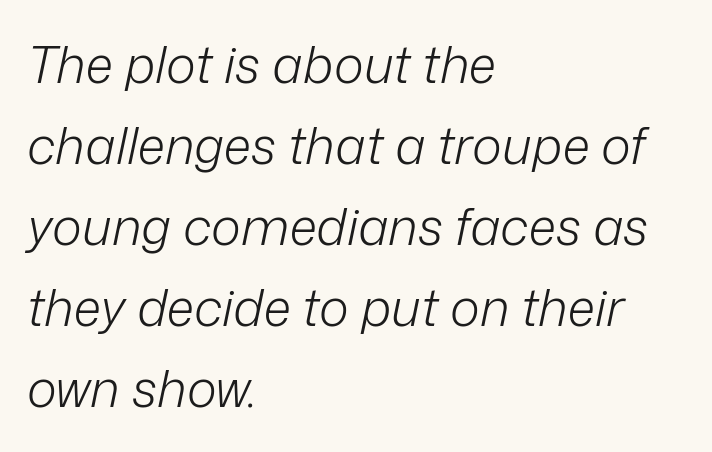
Q: Is the text bold? A: No.
Q: Is the text italic (slanted)? A: Yes, it leans right by about 12 degrees.
Q: Is the text underlined? A: No.
Q: How is the paragraph aligned? A: Left-aligned.
Q: Is the spacing between letters normal or unusually wide? A: Normal.
Q: Is the spacing between lines tight, normal or loose? A: Normal.
Q: Width (condensed, normal, or wide)? A: Normal.
Q: Stroke contrast? A: Low.
Q: x-height? A: Medium.
Q: Monospaced? A: No.
